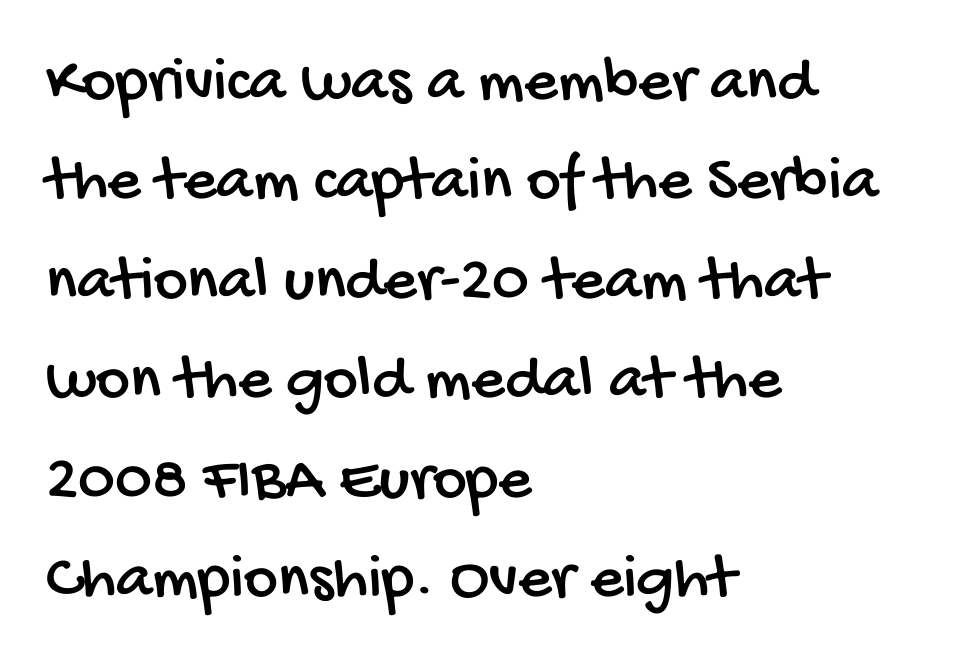
{"serif": "no", "width": "condensed", "stroke_contrast": "low", "x_height": "large", "monospaced": "no", "underline": "no", "align": "left", "line_spacing": "normal", "line_spacing_ratio": 1.53, "letter_spacing": "normal", "letter_spacing_em": 0.0, "glyph_px": 65}
